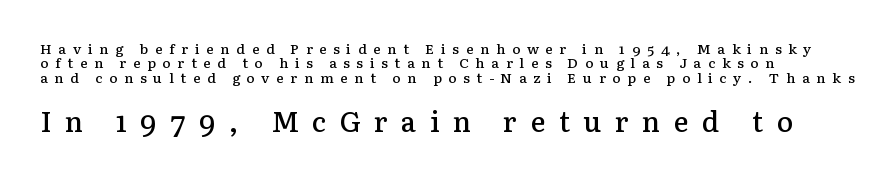
Q: Is the text bold? A: Semi-bold.
Q: Is the text italic (slanted)? A: No, it is upright.
Q: Is the typeface a serif or a sans-serif typeface? A: Serif.
Q: Is the text underlined? A: No.
Q: Is the spacing between letters normal or unusually wide? A: Unusually wide.
Q: Is the spacing between lines tight, normal or loose? A: Tight.
Q: Which block of text is set in a larger size, the first (top) or the second (bottom)? A: The second (bottom) one.
Q: Width (condensed, normal, or wide)? A: Normal.
Q: Stroke contrast? A: Low.
Q: x-height? A: Medium.
Q: Monospaced? A: No.
